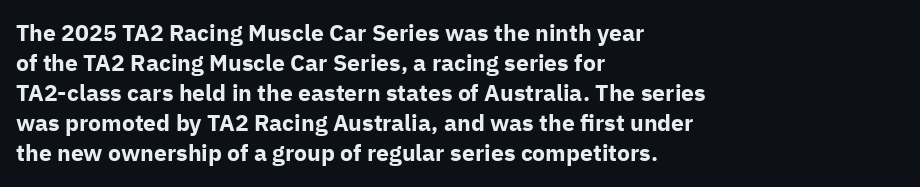
The image shows 23 px bold type, upright; set left-aligned, normal line spacing (1.3x), normal letter spacing, not underlined.
